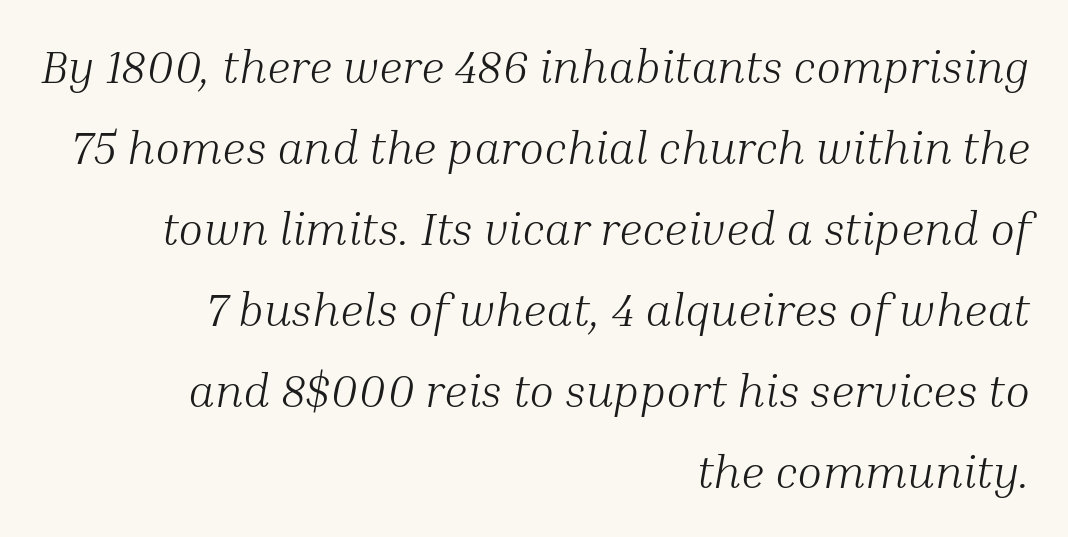
Q: Is the text bold? A: No.
Q: Is the text italic (slanted)? A: Yes, it leans right by about 10 degrees.
Q: Is the typeface a serif or a sans-serif typeface? A: Serif.
Q: Is the text underlined? A: No.
Q: How is the paragraph aligned? A: Right-aligned.
Q: Is the spacing between letters normal or unusually wide? A: Normal.
Q: Width (condensed, normal, or wide)? A: Normal.
Q: Stroke contrast? A: Medium.
Q: x-height? A: Medium.
Q: Monospaced? A: No.
